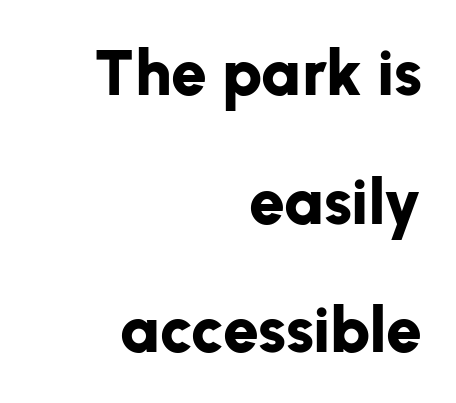
Q: Is the text bold? A: Yes.
Q: Is the text italic (slanted)? A: No, it is upright.
Q: Is the typeface a serif or a sans-serif typeface? A: Sans-serif.
Q: Is the text underlined? A: No.
Q: How is the paragraph aligned? A: Right-aligned.
Q: Is the spacing between letters normal or unusually wide? A: Normal.
Q: Is the spacing between lines tight, normal or loose? A: Loose.
Q: Width (condensed, normal, or wide)? A: Normal.
Q: Stroke contrast? A: Low.
Q: x-height? A: Medium.
Q: Monospaced? A: No.
